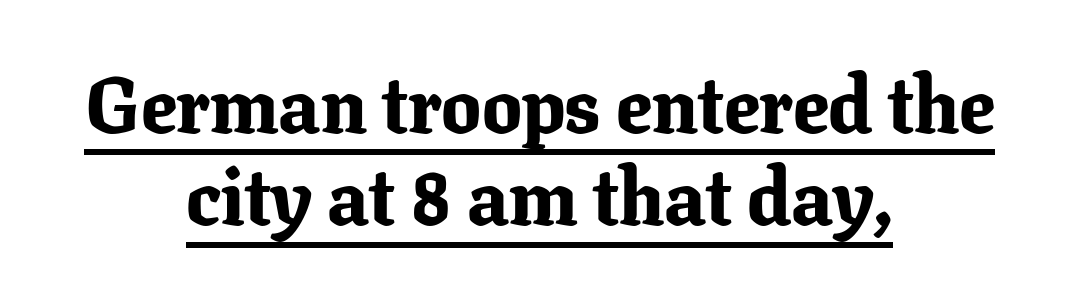
The image shows 79 px bold serif type, upright; set centered, line spacing 1.17x, normal letter spacing, underlined; low stroke contrast and a medium x-height.
